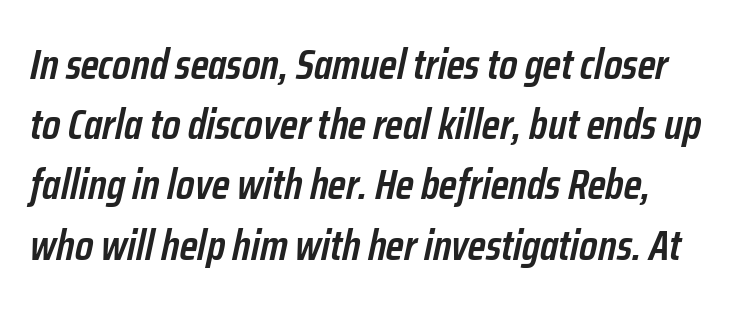
The image shows 43 px semibold, condensed type, italic (leaning right); set normal line spacing (1.4x), normal letter spacing, not underlined; low stroke contrast and a medium x-height.
